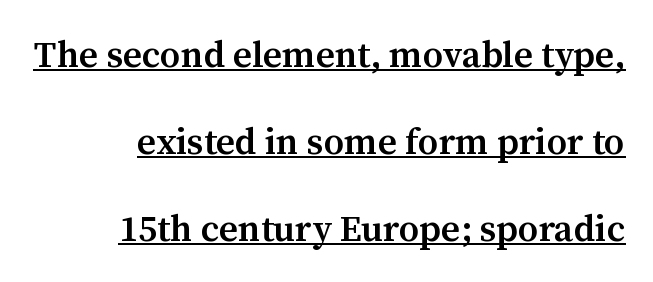
The image shows 37 px semibold serif type, upright; set right-aligned, loose line spacing (2.35x), normal letter spacing, underlined; medium stroke contrast and a medium x-height.
